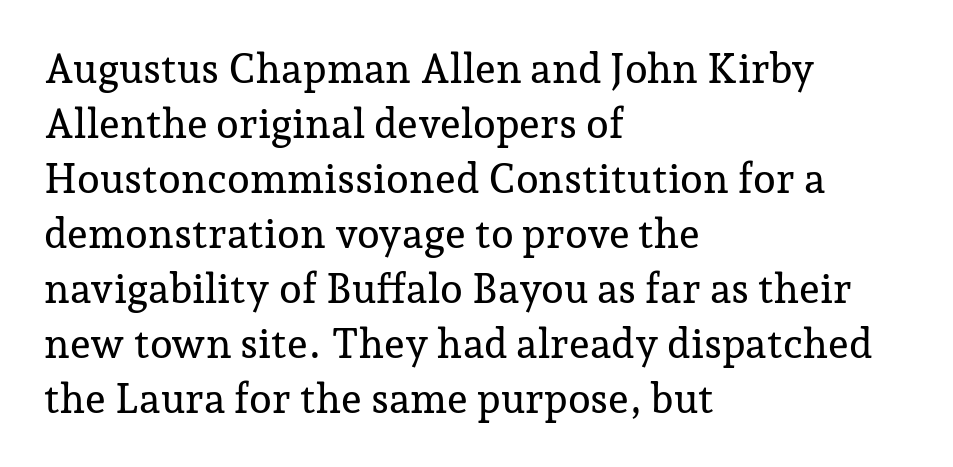
The image shows 41 px serif type, upright; set left-aligned, normal line spacing (1.34x), normal letter spacing, not underlined; low stroke contrast and a medium x-height.
